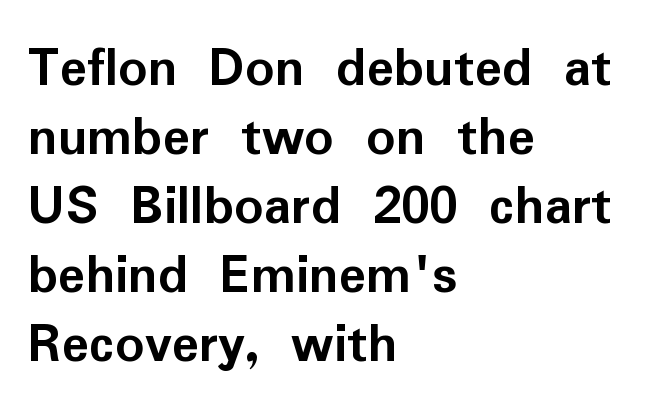
The image shows 57 px semibold sans-serif type, upright; set left-aligned, line spacing 1.21x, normal letter spacing, not underlined; low stroke contrast and a medium x-height.
